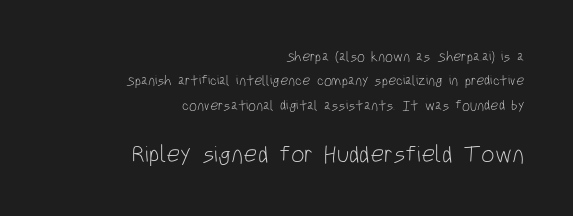
The image shows 24 px text type, upright; set right-aligned, line spacing 1.75x, normal letter spacing, not underlined; the second (bottom) block is 1.71x larger.
